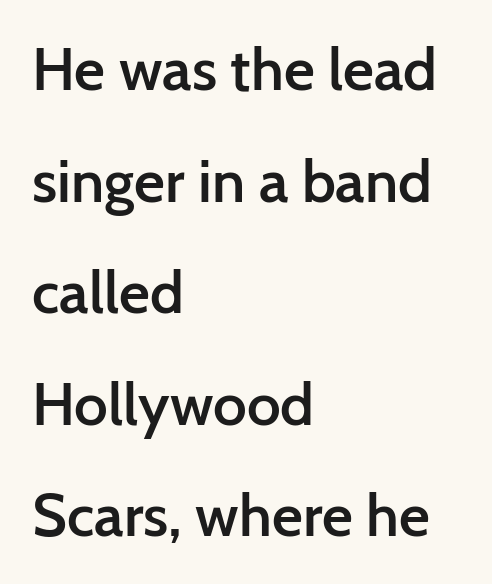
{"serif": "no", "italic": "no", "bold": "semi", "weight": "semibold", "width": "normal", "stroke_contrast": "low", "x_height": "medium", "monospaced": "no", "underline": "no", "align": "left", "line_spacing_ratio": 1.86, "letter_spacing": "normal", "letter_spacing_em": 0.0, "glyph_px": 60}
